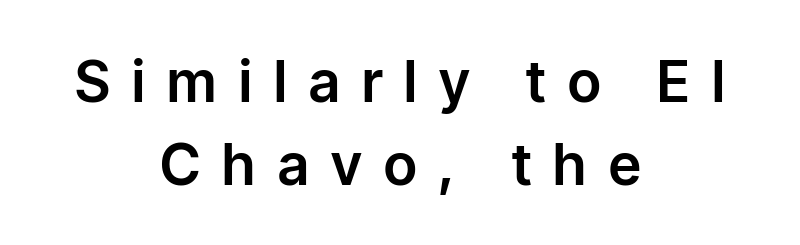
{"serif": "no", "italic": "no", "width": "normal", "stroke_contrast": "low", "x_height": "medium", "monospaced": "no", "underline": "no", "align": "center", "line_spacing": "normal", "line_spacing_ratio": 1.45, "letter_spacing": "wide", "letter_spacing_em": 0.39, "glyph_px": 57}
